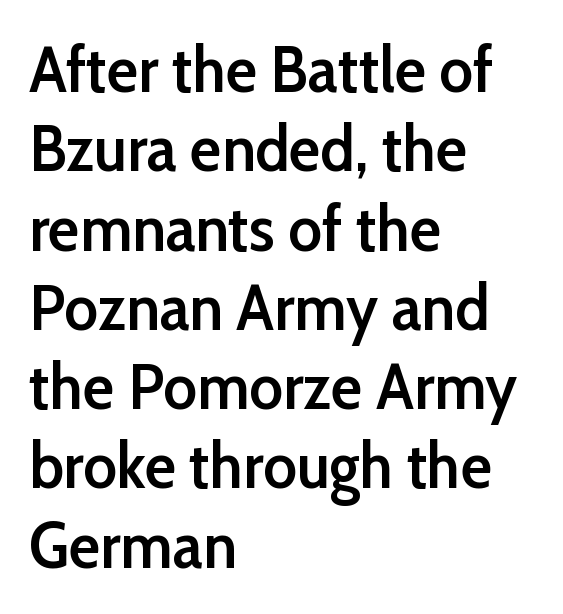
The passage shown is not underscored anywhere. The face used here is proportionally spaced, like ordinary book or web type. Emphasis by weight is partial: semibold. Unlike a traditional serif, this face leaves its strokes unadorned. No extra tracking has been applied to these lines.
